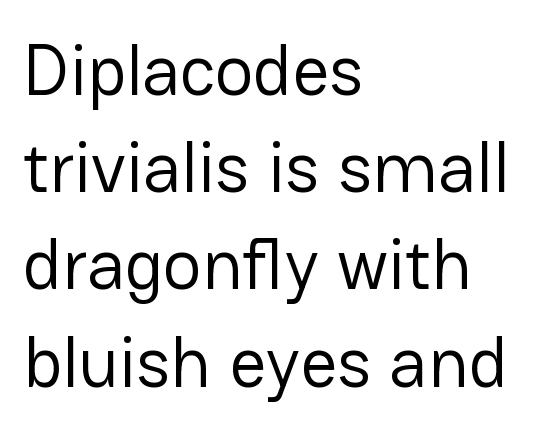
You could not count columns in this text — the font is proportionally spaced. If you measured baseline to baseline, you'd find a middling distance. Upright lettering throughout. Beneath every word, the page is bare. A quiet, ordinary-to-light weight characterises the typeface. Type style note: lacks serifs.
